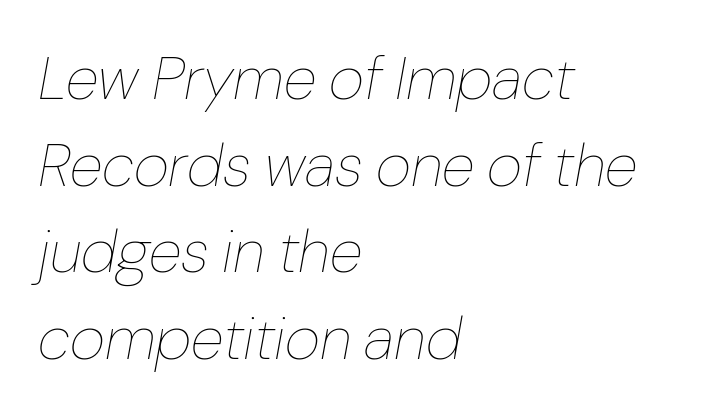
{"italic": "yes", "lean": "right", "slant_degrees": 10, "bold": "no", "weight": "thin", "width": "normal", "stroke_contrast": "low", "x_height": "medium", "monospaced": "no", "underline": "no", "align": "left", "line_spacing": "normal", "line_spacing_ratio": 1.42, "letter_spacing": "normal", "letter_spacing_em": 0.0, "glyph_px": 61}
